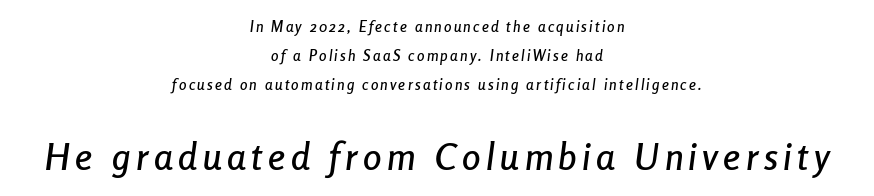
Q: Is the text italic (slanted)? A: Yes, it leans right by about 8 degrees.
Q: Is the text underlined? A: No.
Q: How is the paragraph aligned? A: Centered.
Q: Is the spacing between lines tight, normal or loose? A: Loose.
Q: Which block of text is set in a larger size, the first (top) or the second (bottom)? A: The second (bottom) one.
Q: Width (condensed, normal, or wide)? A: Condensed.
Q: Stroke contrast? A: Low.
Q: x-height? A: Medium.
Q: Monospaced? A: No.
